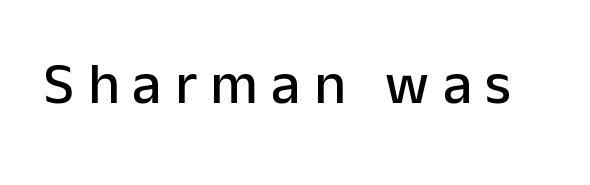
{"serif": "no", "italic": "no", "width": "normal", "stroke_contrast": "low", "x_height": "medium", "monospaced": "no", "underline": "no", "letter_spacing": "wide", "letter_spacing_em": 0.23, "glyph_px": 58}
